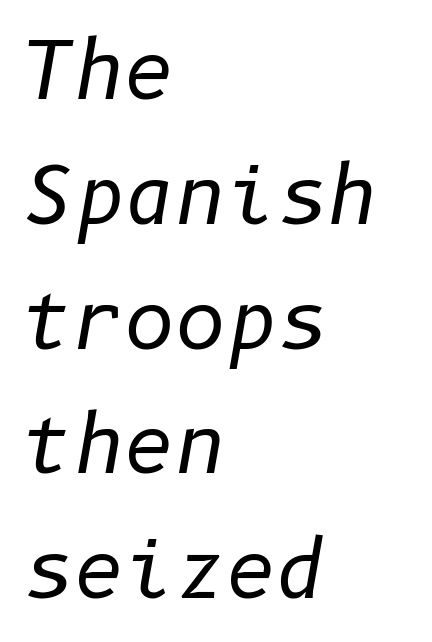
The image shows 78 px regular-weight type, italic (leaning right); set left-aligned, normal line spacing (1.6x), normal letter spacing, not underlined; low stroke contrast and a medium x-height.
